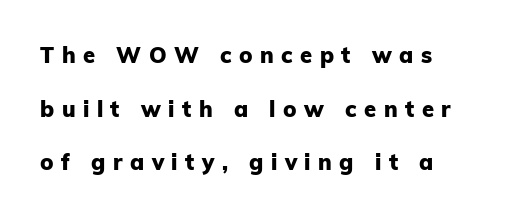
Q: Is the text bold? A: Yes.
Q: Is the text italic (slanted)? A: No, it is upright.
Q: Is the text underlined? A: No.
Q: Is the spacing between letters normal or unusually wide? A: Unusually wide.
Q: Is the spacing between lines tight, normal or loose? A: Loose.
